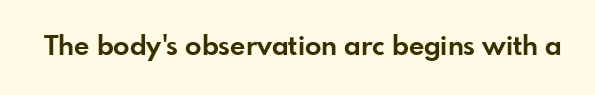
{"italic": "no", "bold": "yes", "underline": "no", "letter_spacing": "normal", "letter_spacing_em": 0.0, "glyph_px": 27}
